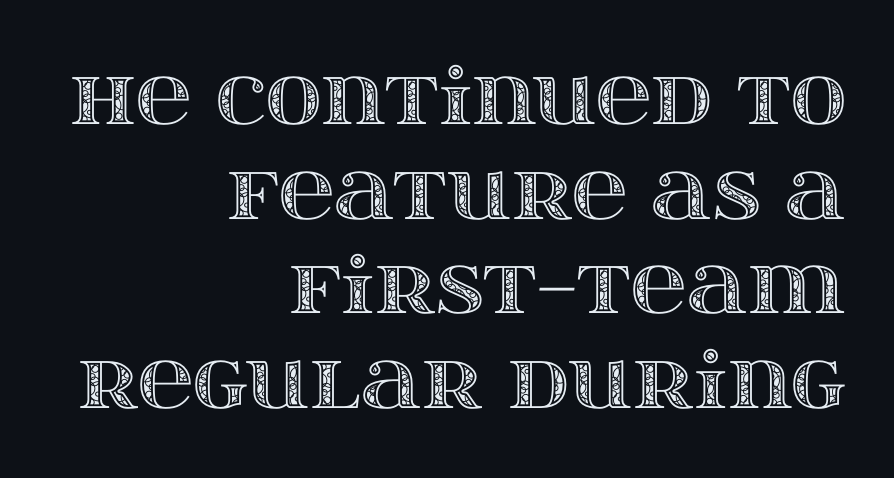
The zone under the glyphs is completely vacant. Is this a fixed-width face? No — the glyphs have proportional, varying widths. Where is the straight margin? On the right. Observe the ordinary spacing: letters are neighbours, not strangers. Characters remain perfectly vertical along every line.
